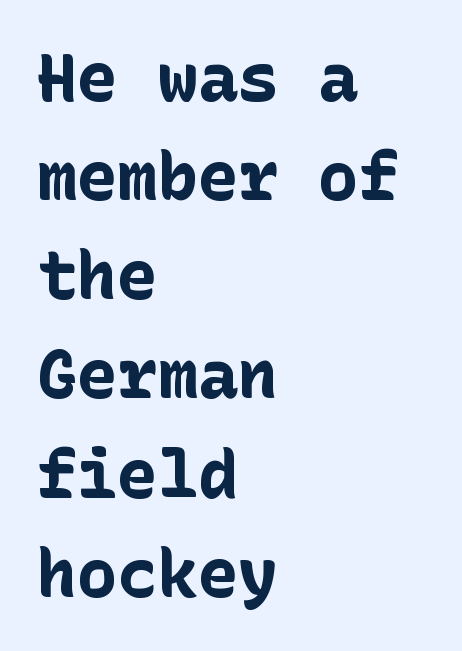
Q: Is the text bold? A: Yes.
Q: Is the text italic (slanted)? A: No, it is upright.
Q: Is the typeface a serif or a sans-serif typeface? A: Sans-serif.
Q: Is the text underlined? A: No.
Q: How is the paragraph aligned? A: Left-aligned.
Q: Is the spacing between letters normal or unusually wide? A: Normal.
Q: Is the spacing between lines tight, normal or loose? A: Normal.
Q: Width (condensed, normal, or wide)? A: Normal.
Q: Stroke contrast? A: Low.
Q: x-height? A: Medium.
